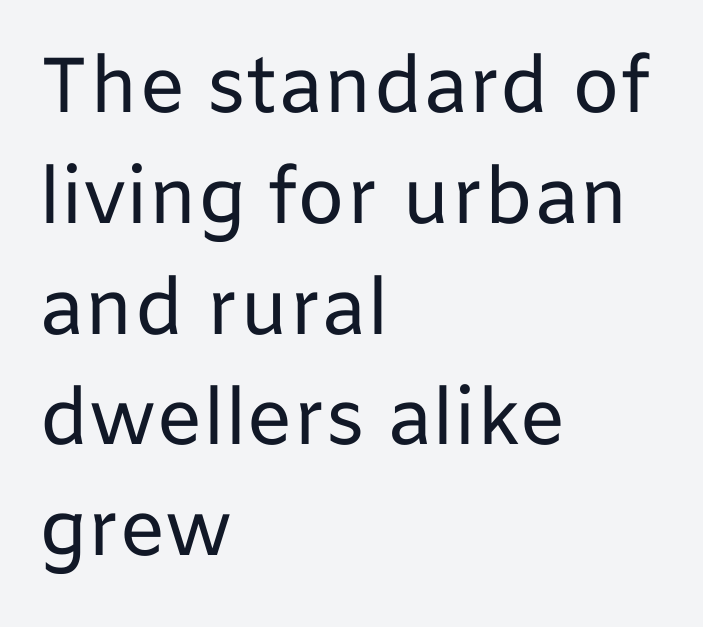
The image shows 78 px regular-weight sans-serif type, upright; set left-aligned, normal line spacing (1.42x), normal letter spacing, not underlined; low stroke contrast and a medium x-height.
